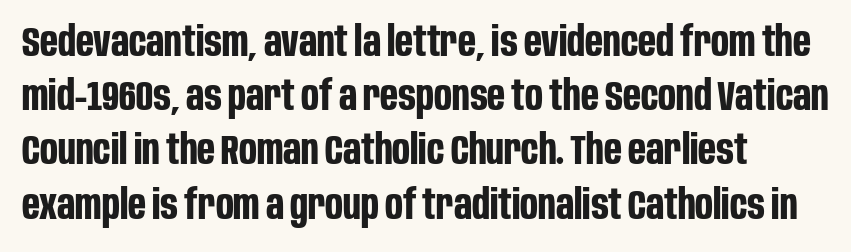
The image shows 42 px bold, condensed sans-serif type, upright; set left-aligned, normal line spacing (1.29x), normal letter spacing, not underlined; low stroke contrast and a large x-height.
